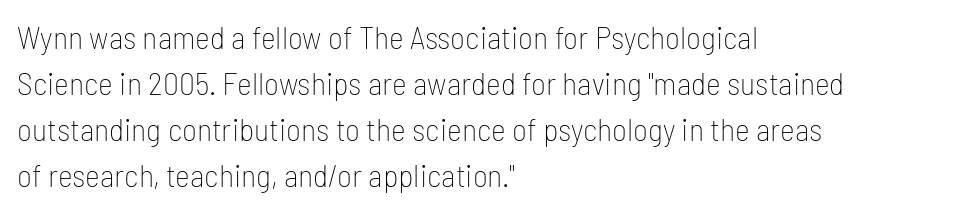
Q: Is the text bold? A: No.
Q: Is the text italic (slanted)? A: No, it is upright.
Q: Is the typeface a serif or a sans-serif typeface? A: Sans-serif.
Q: Is the text underlined? A: No.
Q: How is the paragraph aligned? A: Left-aligned.
Q: Is the spacing between letters normal or unusually wide? A: Normal.
Q: Is the spacing between lines tight, normal or loose? A: Normal.
Q: Width (condensed, normal, or wide)? A: Condensed.
Q: Stroke contrast? A: Low.
Q: x-height? A: Medium.
Q: Monospaced? A: No.
